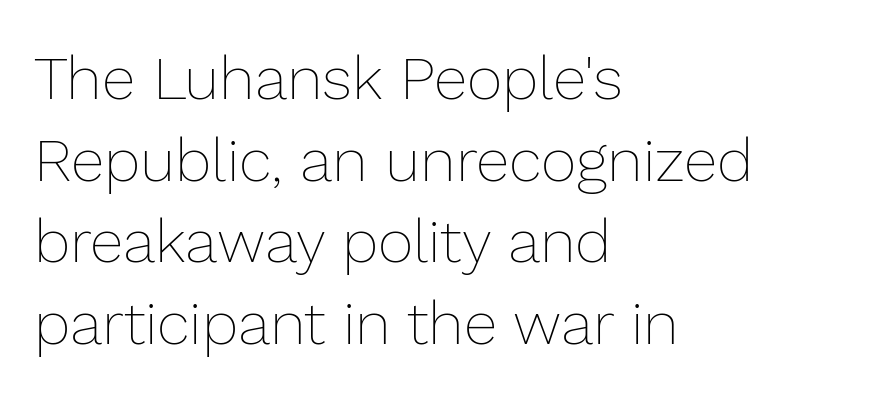
Q: Is the text bold? A: No.
Q: Is the text italic (slanted)? A: No, it is upright.
Q: Is the text underlined? A: No.
Q: How is the paragraph aligned? A: Left-aligned.
Q: Is the spacing between letters normal or unusually wide? A: Normal.
Q: Is the spacing between lines tight, normal or loose? A: Normal.
Q: Width (condensed, normal, or wide)? A: Normal.
Q: Stroke contrast? A: Low.
Q: x-height? A: Medium.
Q: Monospaced? A: No.
